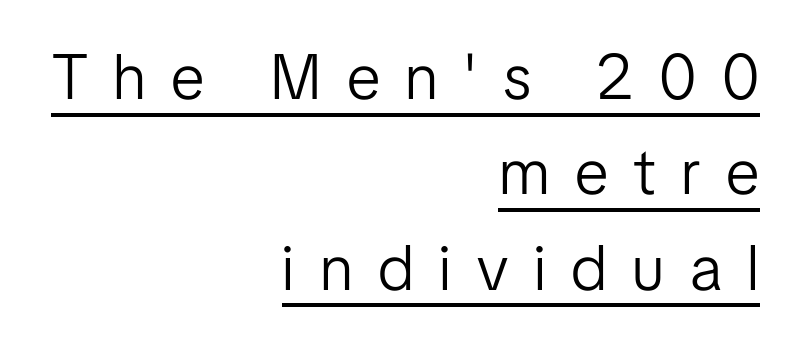
The image shows 64 px light, condensed sans-serif type, upright; set right-aligned, normal line spacing (1.49x), unusually wide letter spacing (+0.4 em), underlined; low stroke contrast and a medium x-height.
